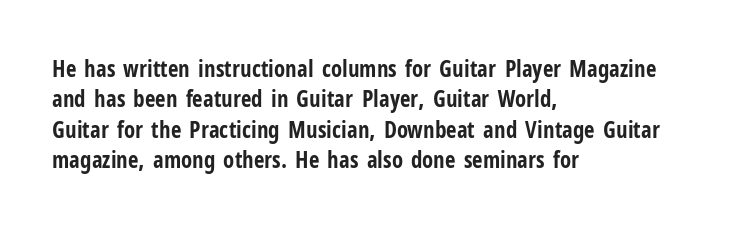
{"italic": "no", "bold": "yes", "underline": "no", "align": "left", "line_spacing": "normal", "line_spacing_ratio": 1.32, "letter_spacing": "normal", "letter_spacing_em": 0.0, "glyph_px": 23}
